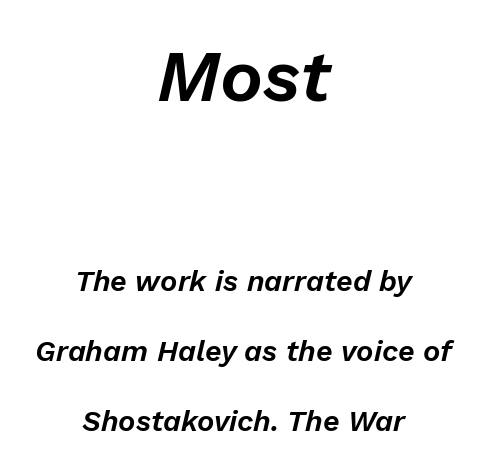
Q: Is the text italic (slanted)? A: Yes, it leans right by about 13 degrees.
Q: Is the text underlined? A: No.
Q: How is the paragraph aligned? A: Centered.
Q: Is the spacing between letters normal or unusually wide? A: Normal.
Q: Is the spacing between lines tight, normal or loose? A: Loose.
Q: Which block of text is set in a larger size, the first (top) or the second (bottom)? A: The first (top) one.
Q: Width (condensed, normal, or wide)? A: Normal.
Q: Stroke contrast? A: Low.
Q: x-height? A: Medium.
Q: Monospaced? A: No.
